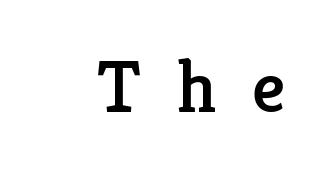
{"serif": "yes", "italic": "no", "width": "normal", "stroke_contrast": "low", "x_height": "medium", "monospaced": "no", "underline": "no", "letter_spacing": "wide", "letter_spacing_em": 0.48, "glyph_px": 74}
